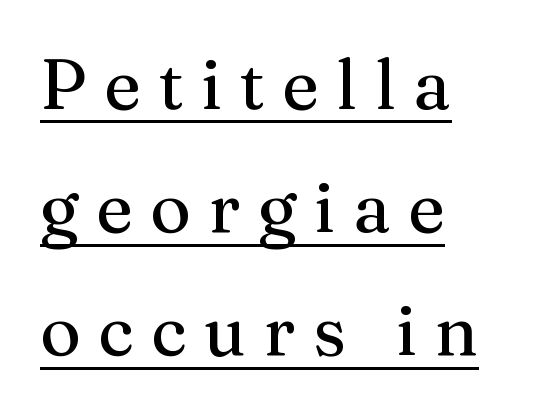
The image shows 70 px serif type, upright; set left-aligned, line spacing 1.76x, unusually wide letter spacing (+0.25 em), underlined; medium stroke contrast and a medium x-height.
